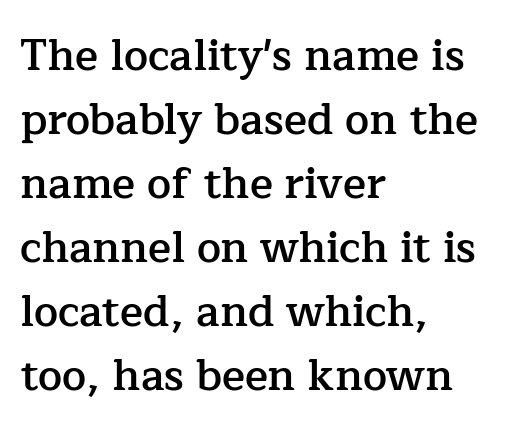
The image shows 43 px semibold serif type, upright; set left-aligned, normal line spacing (1.49x), normal letter spacing, not underlined; low stroke contrast and a medium x-height.
